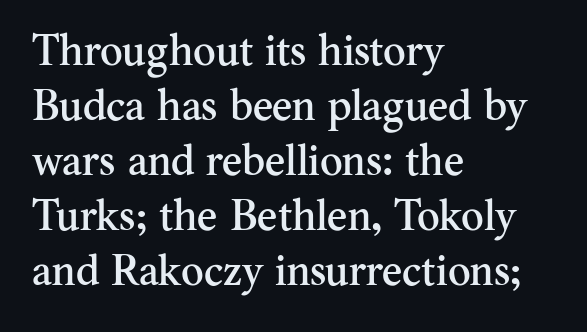
Q: Is the text italic (slanted)? A: No, it is upright.
Q: Is the typeface a serif or a sans-serif typeface? A: Serif.
Q: Is the text underlined? A: No.
Q: How is the paragraph aligned? A: Left-aligned.
Q: Is the spacing between letters normal or unusually wide? A: Normal.
Q: Is the spacing between lines tight, normal or loose? A: Normal.
Q: Width (condensed, normal, or wide)? A: Normal.
Q: Stroke contrast? A: Medium.
Q: x-height? A: Small.
Q: Monospaced? A: No.
